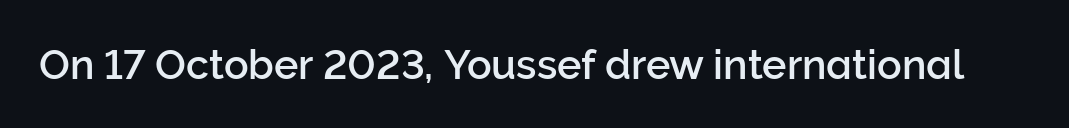
{"serif": "no", "italic": "no", "width": "normal", "stroke_contrast": "low", "x_height": "medium", "monospaced": "no", "underline": "no", "letter_spacing": "normal", "letter_spacing_em": 0.0, "glyph_px": 41}
